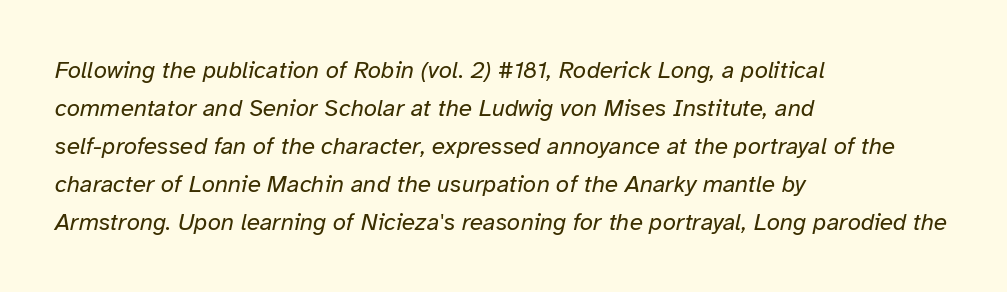
If you measured baseline to baseline, you'd find a middling distance. The weight tops out at a normal text grade. The face used here is rendered with its standard letterfit. A bare baseline throughout the passage.
